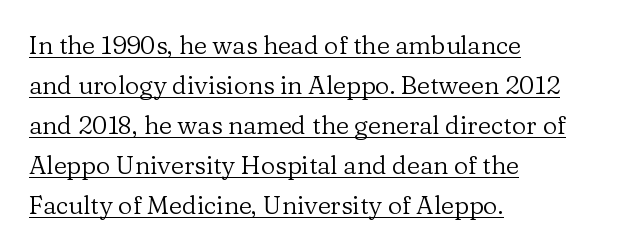
The image shows 25 px text type, upright; set left-aligned, normal line spacing (1.6x), normal letter spacing, underlined.
